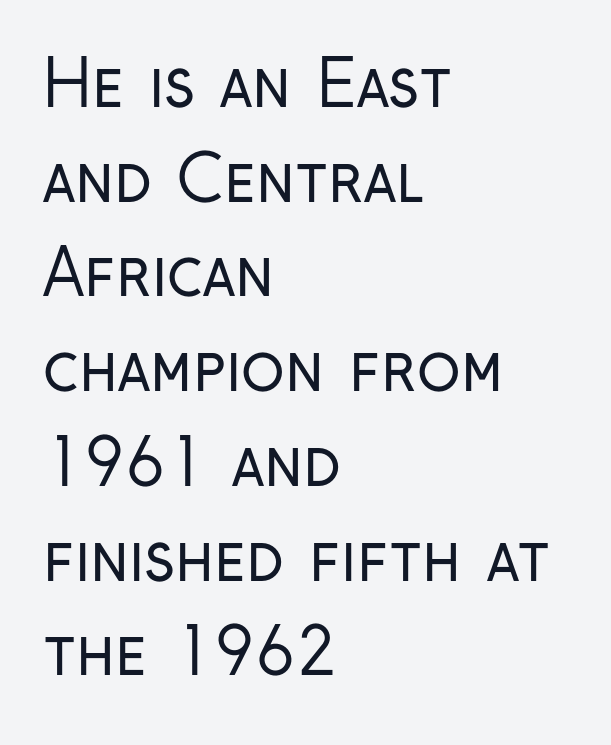
Check under the words: just untouched page. Is the block centered? No — it sits flush against the left margin. Think standard paragraph weight, or any step lighter than that. The letterforms sit shoulder to shoulder at normal distance.
